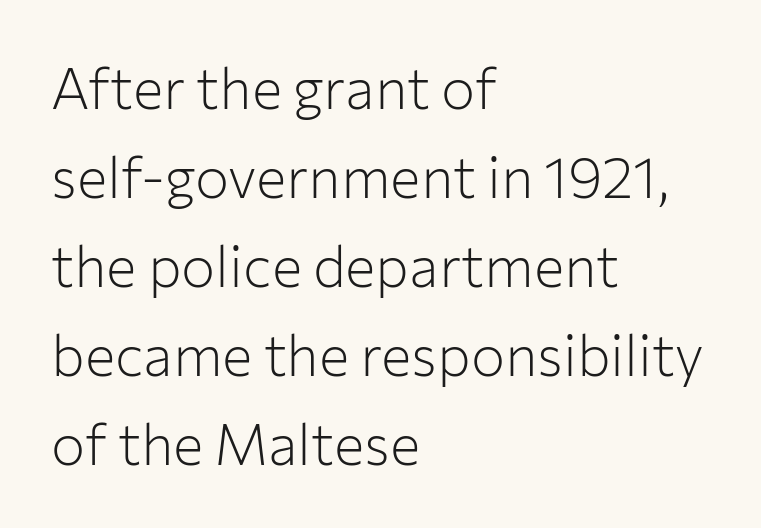
{"serif": "no", "italic": "no", "bold": "no", "weight": "light", "width": "normal", "stroke_contrast": "low", "x_height": "medium", "monospaced": "no", "underline": "no", "align": "left", "line_spacing": "normal", "line_spacing_ratio": 1.56, "letter_spacing": "normal", "letter_spacing_em": 0.0, "glyph_px": 57}
